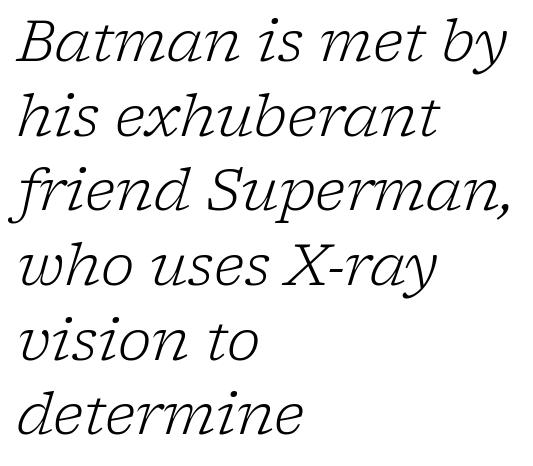
The letters advance in unequal steps, a hallmark of proportional type. The face used here is seriffed, in the tradition of book romans. Underlining? Definitely not there. Does the lettering tilt? It does — this is italic. The letters look calm and open, with moderate or lighter stems.
